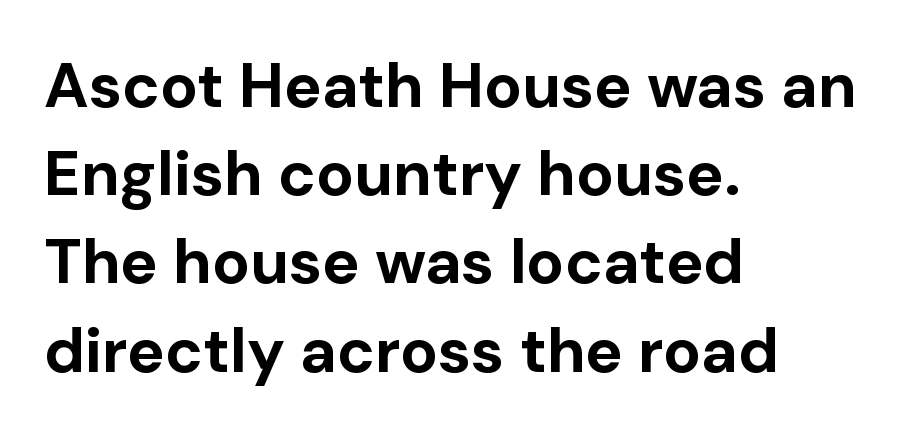
Q: Is the text bold? A: Yes.
Q: Is the text italic (slanted)? A: No, it is upright.
Q: Is the typeface a serif or a sans-serif typeface? A: Sans-serif.
Q: Is the text underlined? A: No.
Q: How is the paragraph aligned? A: Left-aligned.
Q: Is the spacing between letters normal or unusually wide? A: Normal.
Q: Is the spacing between lines tight, normal or loose? A: Normal.
Q: Width (condensed, normal, or wide)? A: Normal.
Q: Stroke contrast? A: Low.
Q: x-height? A: Medium.
Q: Monospaced? A: No.
